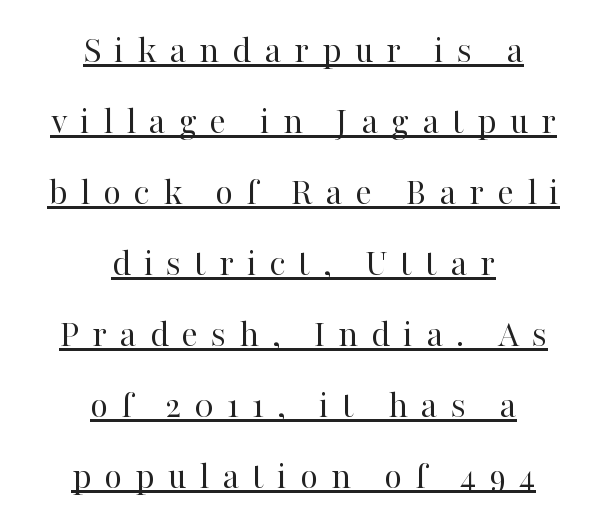
{"serif": "yes", "italic": "no", "bold": "no", "weight": "regular", "width": "normal", "stroke_contrast": "high", "x_height": "medium", "monospaced": "no", "underline": "yes", "align": "center", "line_spacing_ratio": 1.82, "letter_spacing": "wide", "letter_spacing_em": 0.33, "glyph_px": 39}
